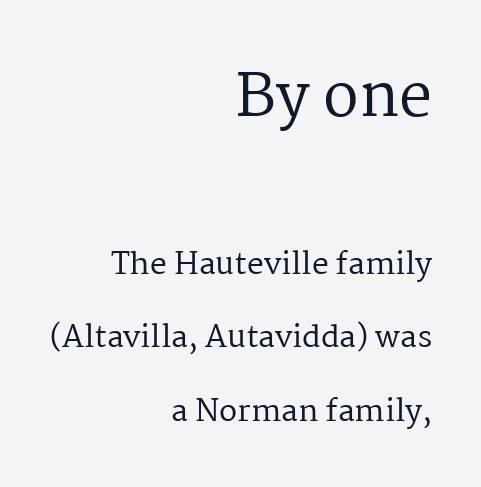
One-word summary of the alignment: right. The letters carry serifs — small finishing strokes at the ends of their stems. Varying glyph widths throughout — classic text-font behaviour. Underline: absent. In terms of letterspacing, this is plain default setting. The earlier block is typeset at a bigger size than the later block.
